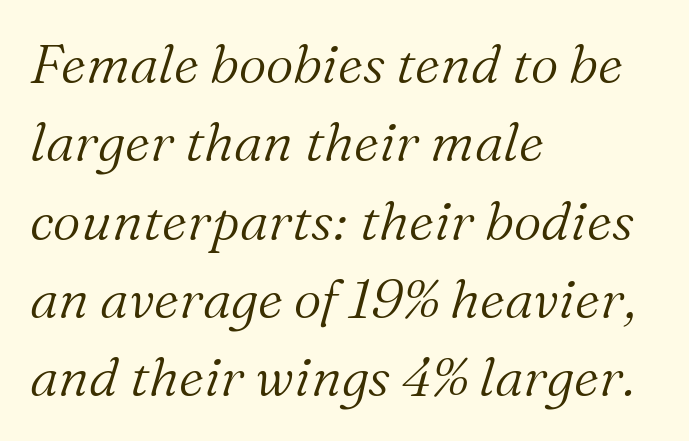
The rendering uses natural spacing where letterforms have individual widths. Check under the words: just untouched page. Little horizontal feet cap the strokes, marking this as serif type. Is there much room between lines? A standard amount, neither cramped nor airy. Yep, that's italic — everything's leaning.
